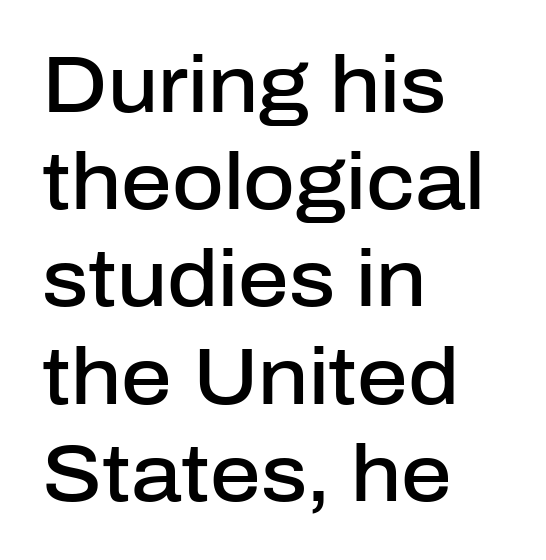
{"serif": "no", "italic": "no", "bold": "semi", "weight": "semibold", "width": "normal", "stroke_contrast": "low", "x_height": "medium", "monospaced": "no", "underline": "no", "align": "left", "line_spacing_ratio": 1.23, "letter_spacing": "normal", "letter_spacing_em": 0.0, "glyph_px": 79}
